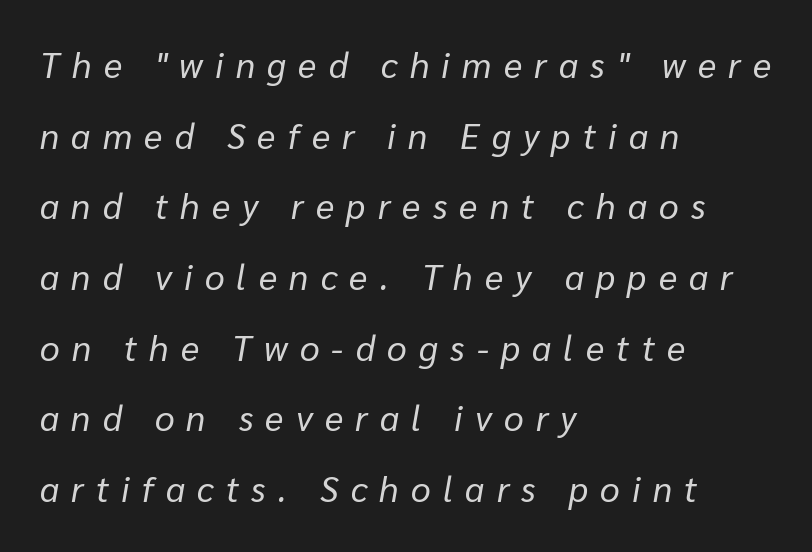
Q: Is the text bold? A: No.
Q: Is the text italic (slanted)? A: Yes, it leans right by about 10 degrees.
Q: Is the text underlined? A: No.
Q: How is the paragraph aligned? A: Left-aligned.
Q: Is the spacing between letters normal or unusually wide? A: Unusually wide.
Q: Is the spacing between lines tight, normal or loose? A: Loose.
Q: Width (condensed, normal, or wide)? A: Normal.
Q: Stroke contrast? A: Low.
Q: x-height? A: Medium.
Q: Monospaced? A: No.
